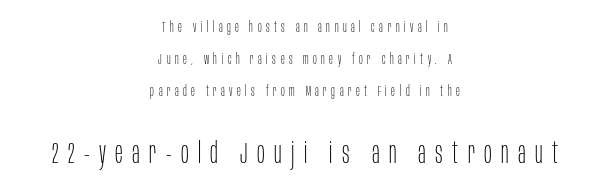
Q: Is the text bold? A: No.
Q: Is the text italic (slanted)? A: No, it is upright.
Q: Is the typeface a serif or a sans-serif typeface? A: Sans-serif.
Q: Is the text underlined? A: No.
Q: How is the paragraph aligned? A: Centered.
Q: Is the spacing between letters normal or unusually wide? A: Unusually wide.
Q: Is the spacing between lines tight, normal or loose? A: Loose.
Q: Which block of text is set in a larger size, the first (top) or the second (bottom)? A: The second (bottom) one.
Q: Width (condensed, normal, or wide)? A: Condensed.
Q: Stroke contrast? A: Low.
Q: x-height? A: Large.
Q: Monospaced? A: No.
